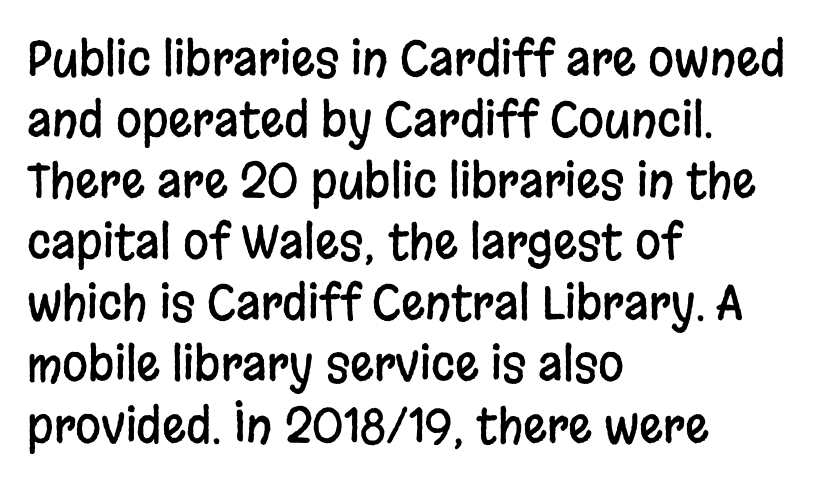
The rendering uses natural spacing where letterforms have individual widths. Summary of vertical rhythm: regular, with standard interline spacing. Each word holds together tightly as a unit, with standard inter-letter gaps. Layout note: lines flush left.
